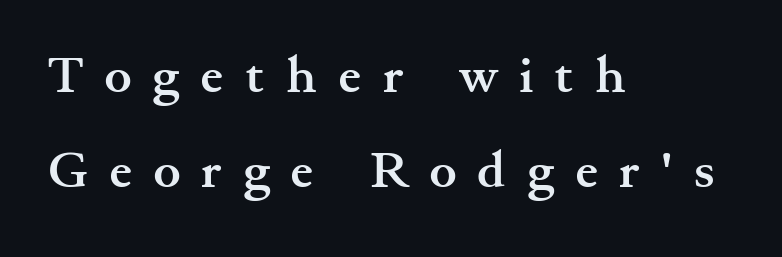
{"serif": "yes", "italic": "no", "bold": "yes", "weight": "semibold", "width": "wide", "stroke_contrast": "medium", "x_height": "small", "monospaced": "no", "underline": "no", "align": "left", "line_spacing_ratio": 1.87, "letter_spacing": "wide", "letter_spacing_em": 0.42, "glyph_px": 51}
